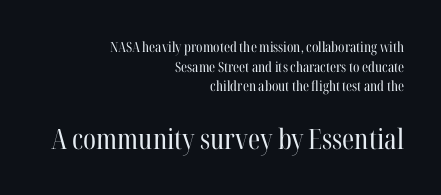
{"serif": "yes", "italic": "no", "bold": "no", "weight": "regular", "width": "condensed", "stroke_contrast": "high", "x_height": "medium", "monospaced": "no", "underline": "no", "align": "right", "line_spacing": "normal", "line_spacing_ratio": 1.41, "letter_spacing": "normal", "letter_spacing_em": 0.0, "larger_block": "second", "size_ratio": 2.0, "glyph_px": 28}
